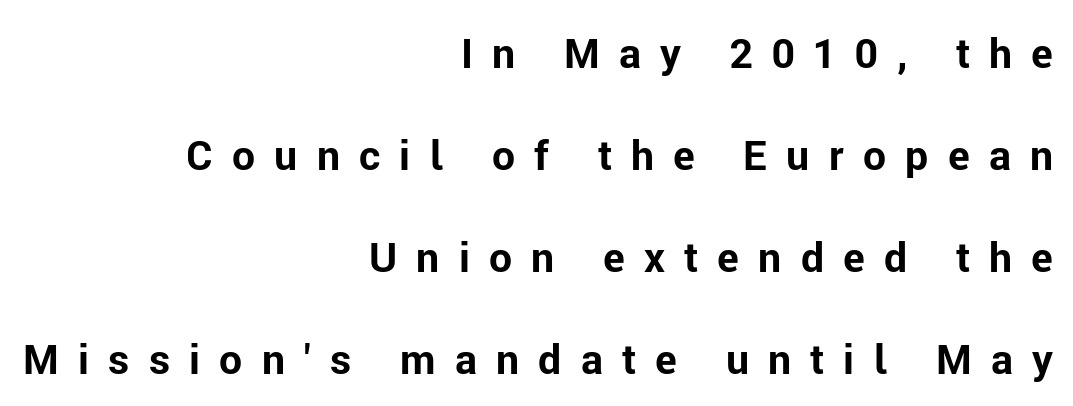
The image shows 41 px bold sans-serif type, upright; set right-aligned, loose line spacing (2.49x), unusually wide letter spacing (+0.47 em), not underlined; low stroke contrast and a medium x-height.
